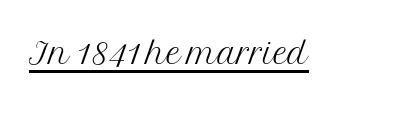
The image shows 45 px light serif type; set normal letter spacing, underlined; medium stroke contrast and a medium x-height.
